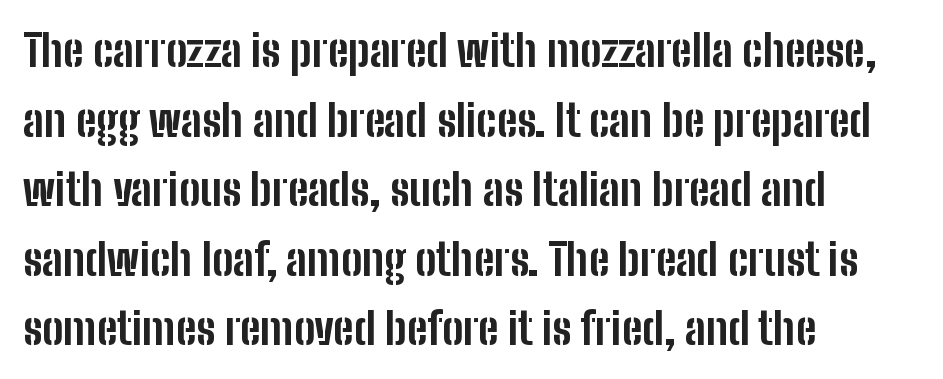
Q: Is the text bold? A: Yes.
Q: Is the text italic (slanted)? A: No, it is upright.
Q: Is the typeface a serif or a sans-serif typeface? A: Sans-serif.
Q: Is the text underlined? A: No.
Q: How is the paragraph aligned? A: Left-aligned.
Q: Is the spacing between letters normal or unusually wide? A: Normal.
Q: Is the spacing between lines tight, normal or loose? A: Normal.
Q: Width (condensed, normal, or wide)? A: Condensed.
Q: Stroke contrast? A: Low.
Q: x-height? A: Medium.
Q: Monospaced? A: No.
